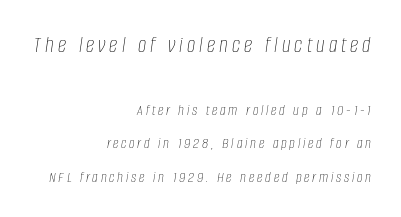
The image shows 24 px text type, italic (leaning right); set right-aligned, loose line spacing (2.1x), not underlined; the first (top) block is 1.5x larger.
